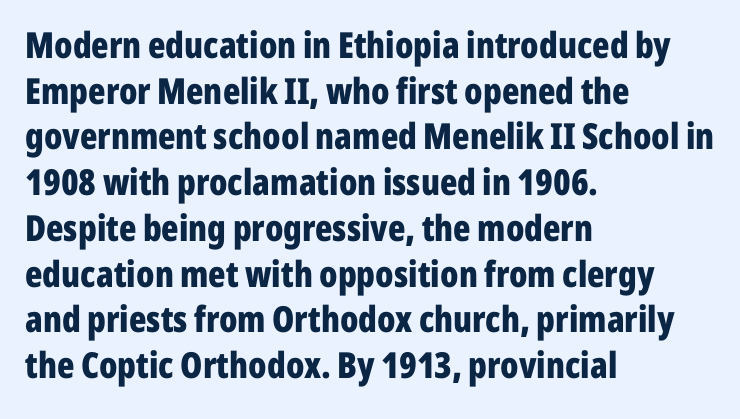
The image shows 36 px bold, condensed sans-serif type, upright; set left-aligned, normal line spacing (1.27x), normal letter spacing, not underlined; low stroke contrast and a medium x-height.
